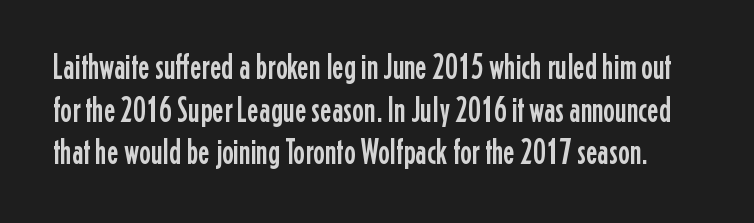
The image shows 35 px condensed sans-serif type, upright; set line spacing 1.22x, normal letter spacing, not underlined; low stroke contrast and a medium x-height.
